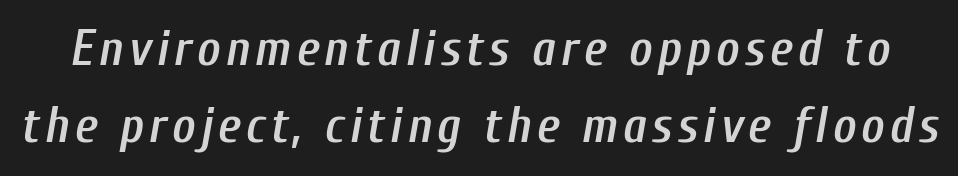
Q: Is the text bold? A: Semi-bold.
Q: Is the text italic (slanted)? A: Yes, it leans right by about 10 degrees.
Q: Is the text underlined? A: No.
Q: Is the spacing between lines tight, normal or loose? A: Normal.
Q: Width (condensed, normal, or wide)? A: Condensed.
Q: Stroke contrast? A: Low.
Q: x-height? A: Medium.
Q: Monospaced? A: No.
